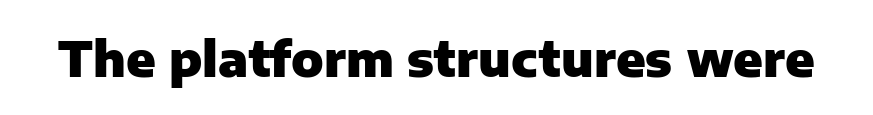
Q: Is the text bold? A: Yes.
Q: Is the text italic (slanted)? A: No, it is upright.
Q: Is the typeface a serif or a sans-serif typeface? A: Sans-serif.
Q: Is the text underlined? A: No.
Q: Is the spacing between letters normal or unusually wide? A: Normal.
Q: Width (condensed, normal, or wide)? A: Normal.
Q: Stroke contrast? A: Low.
Q: x-height? A: Medium.
Q: Monospaced? A: No.
